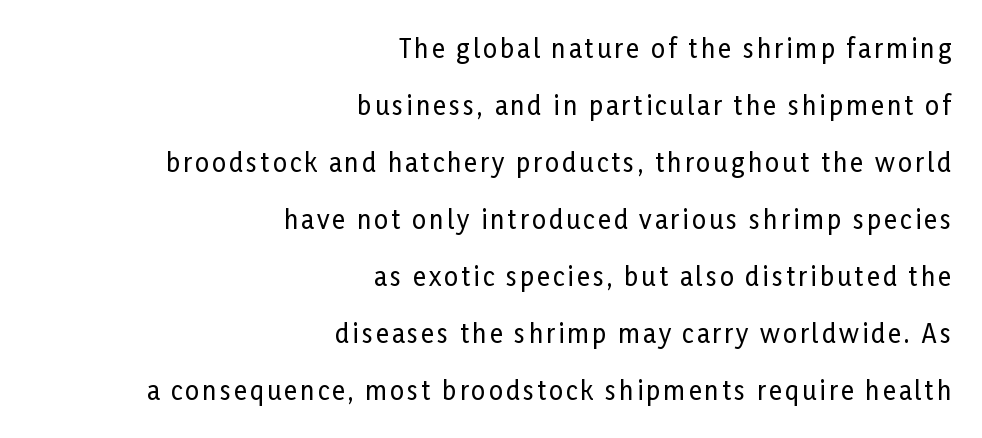
Loosely led — the rows are spread out. The paragraph shown leans on its right margin. If you drew a line through each stem, it would be perfectly vertical. The specimen omits any rule beneath the text block's lines.
